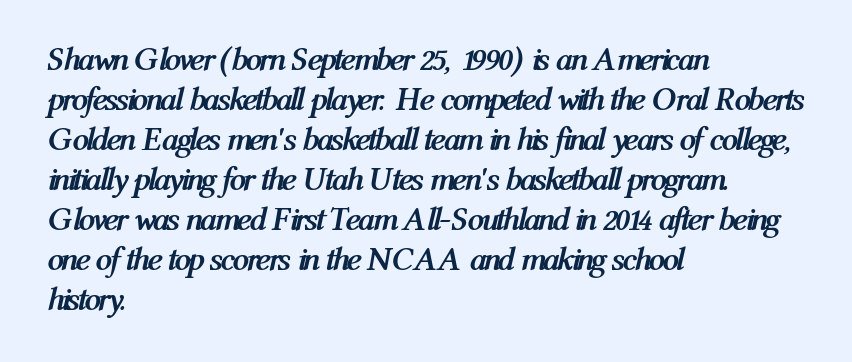
{"italic": "yes", "lean": "right", "slant_degrees": 12, "bold": "yes", "weight": "semibold", "width": "condensed", "stroke_contrast": "medium", "x_height": "medium", "monospaced": "no", "underline": "no", "align": "left", "line_spacing_ratio": 1.21, "letter_spacing": "normal", "letter_spacing_em": 0.0, "glyph_px": 33}
